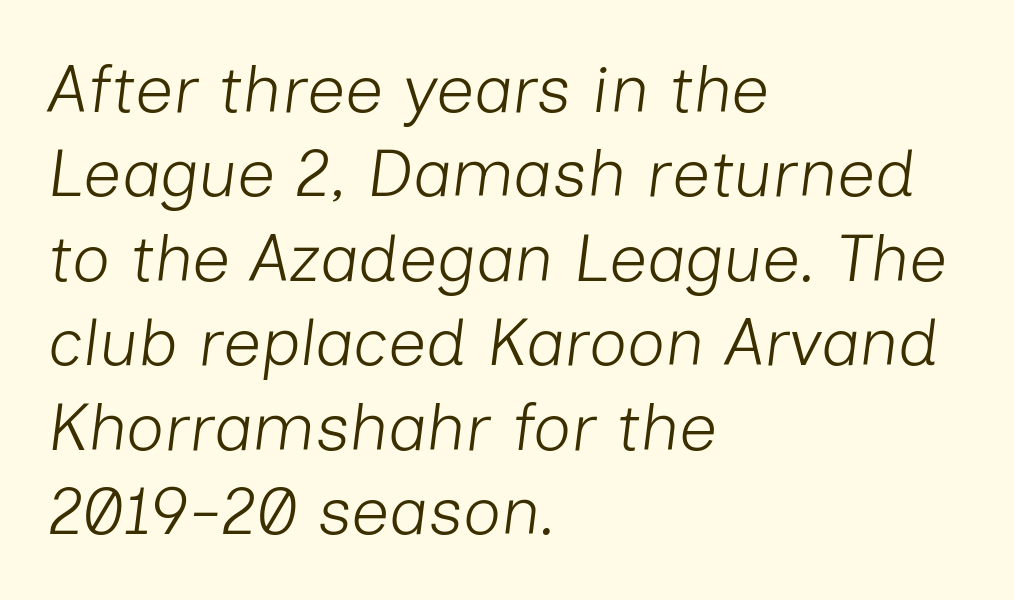
{"italic": "yes", "lean": "right", "slant_degrees": 7, "bold": "no", "weight": "light", "width": "normal", "stroke_contrast": "low", "x_height": "medium", "monospaced": "no", "underline": "no", "align": "left", "line_spacing": "normal", "line_spacing_ratio": 1.26, "letter_spacing": "normal", "letter_spacing_em": 0.0, "glyph_px": 67}
